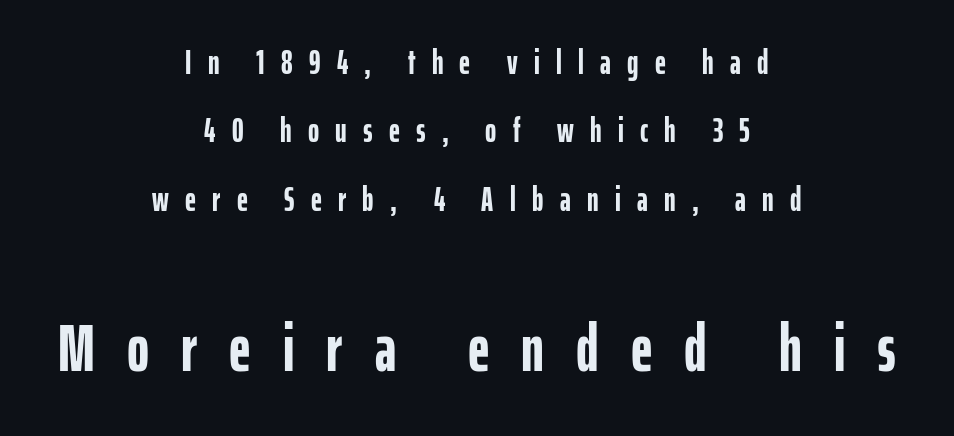
{"serif": "no", "italic": "no", "bold": "yes", "weight": "semibold", "width": "condensed", "stroke_contrast": "low", "x_height": "medium", "monospaced": "no", "underline": "no", "align": "center", "line_spacing": "loose", "line_spacing_ratio": 2.01, "letter_spacing": "wide", "letter_spacing_em": 0.48, "larger_block": "second", "size_ratio": 1.97, "glyph_px": 67}
